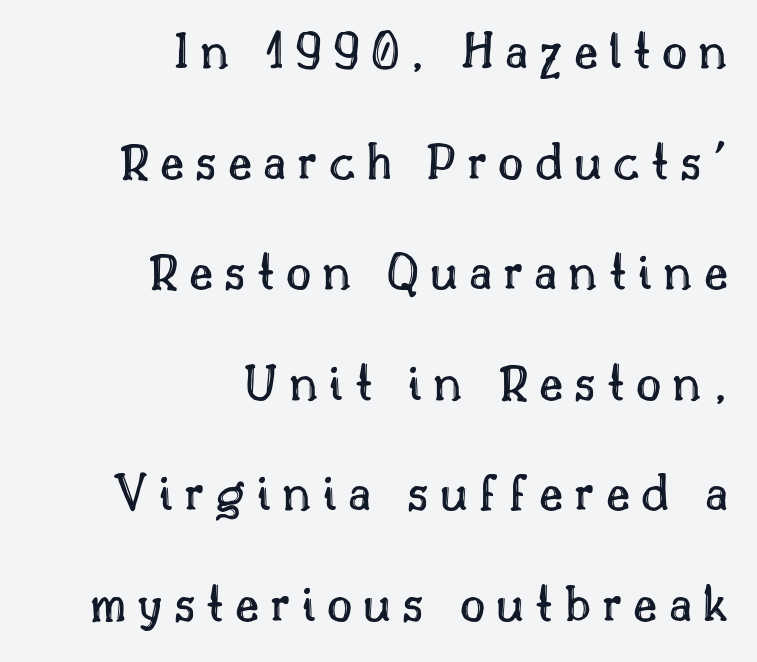
The image shows 55 px text type, upright; set right-aligned, loose line spacing (2.01x), unusually wide letter spacing (+0.2 em), not underlined; a small x-height.
